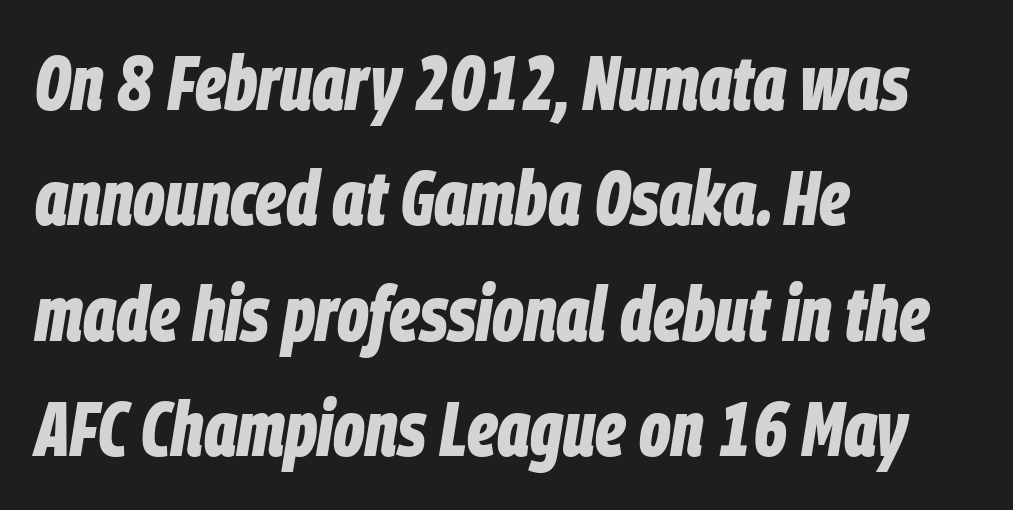
Regarding leading, the lines here are spaced in the standard way. Does extra space separate the letters? No, they use regular spacing. A typesetter would call this proportional, since set widths differ per character. Lines of text with bare space underneath.
